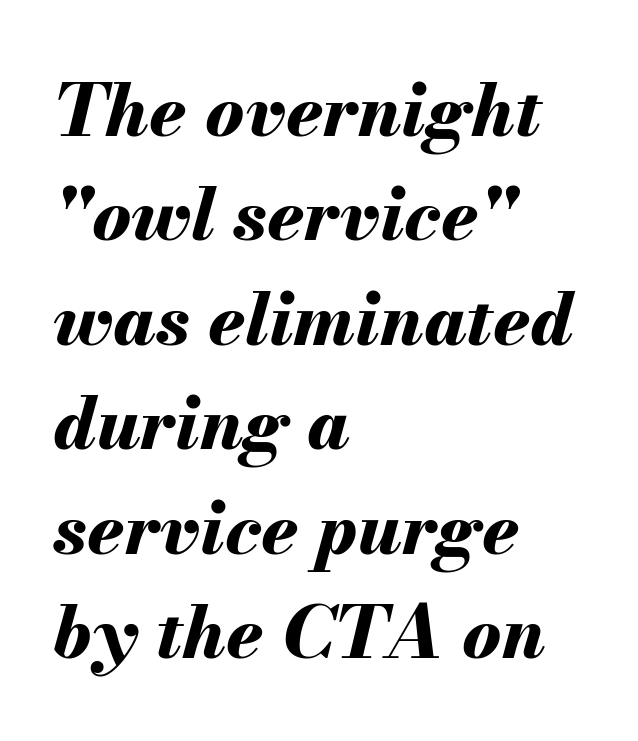
Q: Is the text bold? A: Yes.
Q: Is the text italic (slanted)? A: Yes, it leans right by about 13 degrees.
Q: Is the text underlined? A: No.
Q: How is the paragraph aligned? A: Left-aligned.
Q: Is the spacing between letters normal or unusually wide? A: Normal.
Q: Is the spacing between lines tight, normal or loose? A: Normal.
Q: Width (condensed, normal, or wide)? A: Normal.
Q: Stroke contrast? A: Medium.
Q: x-height? A: Small.
Q: Monospaced? A: No.
